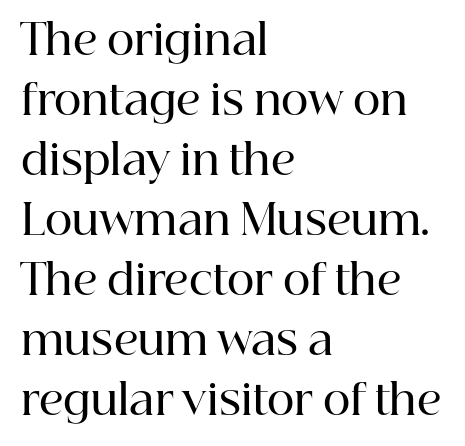
Q: Is the text bold? A: Semi-bold.
Q: Is the text italic (slanted)? A: No, it is upright.
Q: Is the typeface a serif or a sans-serif typeface? A: Serif.
Q: Is the text underlined? A: No.
Q: How is the paragraph aligned? A: Left-aligned.
Q: Is the spacing between letters normal or unusually wide? A: Normal.
Q: Is the spacing between lines tight, normal or loose? A: Normal.
Q: Width (condensed, normal, or wide)? A: Normal.
Q: Stroke contrast? A: High.
Q: x-height? A: Medium.
Q: Monospaced? A: No.
